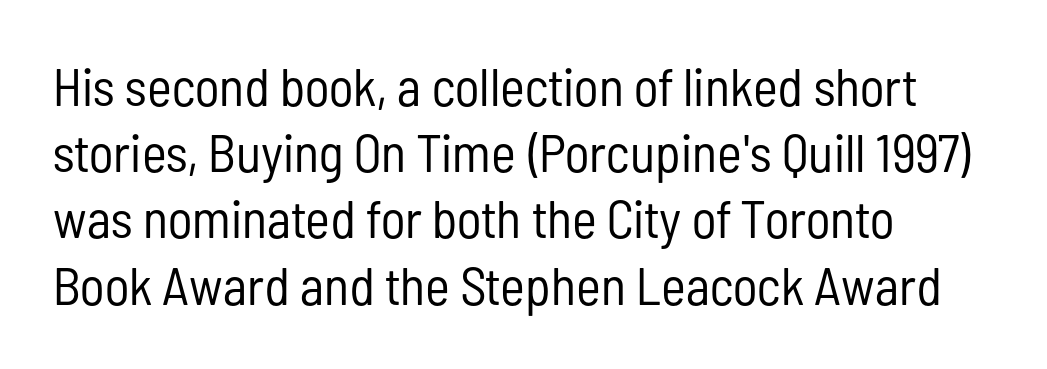
The image shows 53 px regular-weight, condensed sans-serif type, upright; set left-aligned, normal line spacing (1.25x), normal letter spacing, not underlined; low stroke contrast and a medium x-height.
